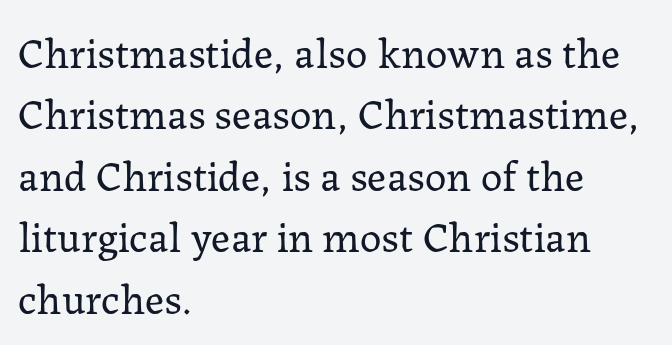
The image shows 43 px regular-weight serif type, upright; set left-aligned, normal line spacing (1.43x), normal letter spacing, not underlined; low stroke contrast and a medium x-height.
